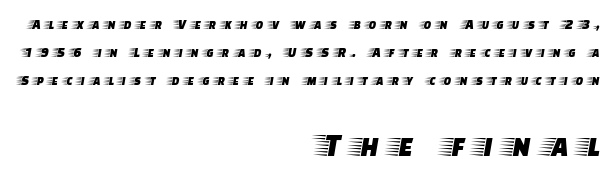
The characters display serif detailing at their extremities. Is there much room between lines? Yes — plenty of vertical air separates them. This sample has the flowing, uneven cadence of proportional lettering. Any mark beneath the type? The region is blank. The lines are quadded right.
